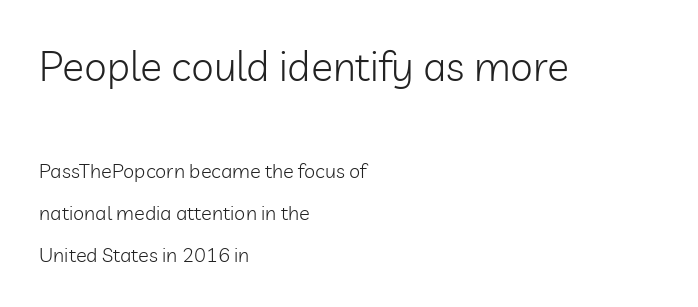
Q: Is the text bold? A: No.
Q: Is the text italic (slanted)? A: No, it is upright.
Q: Is the typeface a serif or a sans-serif typeface? A: Sans-serif.
Q: Is the text underlined? A: No.
Q: How is the paragraph aligned? A: Left-aligned.
Q: Is the spacing between letters normal or unusually wide? A: Normal.
Q: Is the spacing between lines tight, normal or loose? A: Loose.
Q: Which block of text is set in a larger size, the first (top) or the second (bottom)? A: The first (top) one.
Q: Width (condensed, normal, or wide)? A: Normal.
Q: Stroke contrast? A: Low.
Q: x-height? A: Medium.
Q: Monospaced? A: No.
